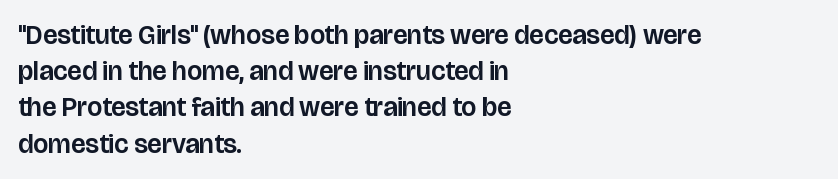
{"italic": "no", "underline": "no", "align": "left", "line_spacing": "normal", "line_spacing_ratio": 1.34, "letter_spacing": "normal", "letter_spacing_em": 0.0, "glyph_px": 27}
